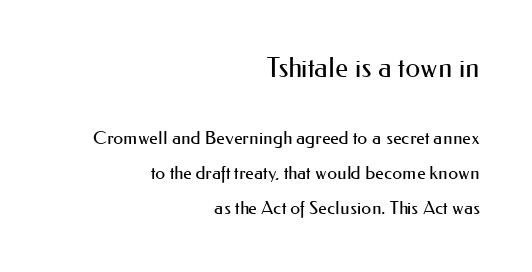
Q: Is the text bold? A: No.
Q: Is the text italic (slanted)? A: No, it is upright.
Q: Is the text underlined? A: No.
Q: How is the paragraph aligned? A: Right-aligned.
Q: Is the spacing between letters normal or unusually wide? A: Normal.
Q: Is the spacing between lines tight, normal or loose? A: Loose.
Q: Which block of text is set in a larger size, the first (top) or the second (bottom)? A: The first (top) one.
